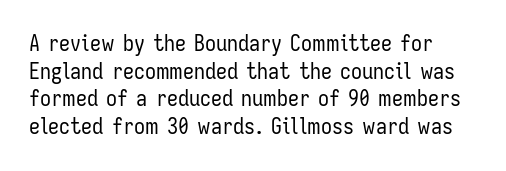
Q: Is the text bold? A: No.
Q: Is the text italic (slanted)? A: No, it is upright.
Q: Is the text underlined? A: No.
Q: Is the spacing between letters normal or unusually wide? A: Normal.
Q: Is the spacing between lines tight, normal or loose? A: Normal.
